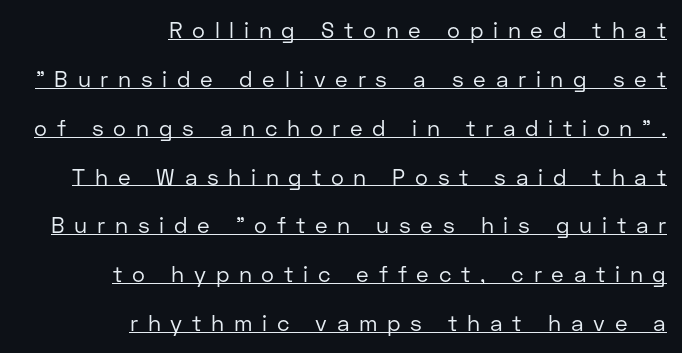
Weight: regular or lighter. This is underlined copy, the kind a proofreader might mark for attention. Regarding leading, the lines here are spaced well apart. Quick note: not italic, upright. There is plenty of visible air inserted between adjacent glyphs. The text block is weighted toward the right margin, trailing off unevenly leftward.
